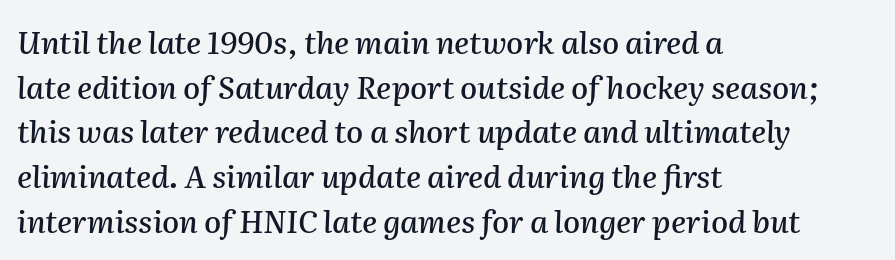
Q: Is the text italic (slanted)? A: Yes, it leans right by about 2 degrees.
Q: Is the text underlined? A: No.
Q: How is the paragraph aligned? A: Left-aligned.
Q: Is the spacing between letters normal or unusually wide? A: Normal.
Q: Is the spacing between lines tight, normal or loose? A: Normal.
Q: Width (condensed, normal, or wide)? A: Normal.
Q: Stroke contrast? A: Medium.
Q: x-height? A: Medium.
Q: Monospaced? A: No.
